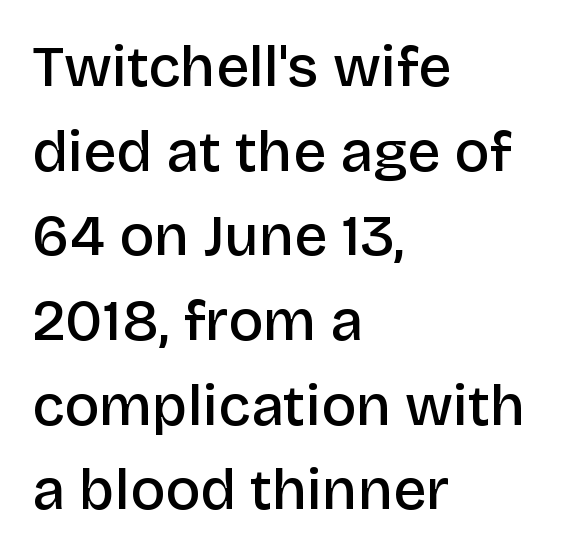
Do the characters align in a grid? No, the font is proportional. Which margin do the lines hug? The left one — the right edge is uneven. Semibold letterforms, between regular and bold. Reading down the column, the eye jumps a familiar distance to each next line. Are there feet on the stems? There aren't — it's a sans. Quick note: not italic, upright.
